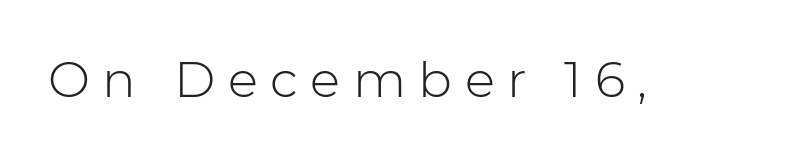
The image shows 50 px light sans-serif type, upright; set unusually wide letter spacing (+0.25 em), not underlined; low stroke contrast and a medium x-height.
